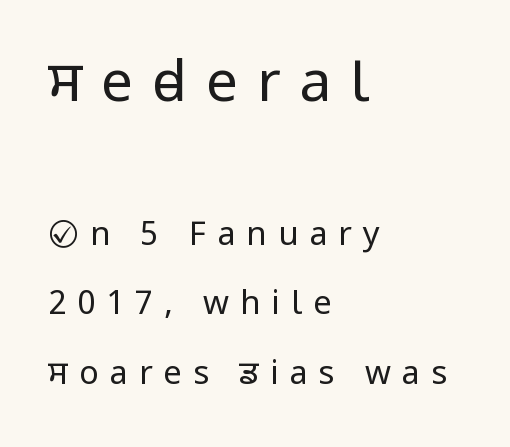
Q: Is the text bold? A: No.
Q: Is the text italic (slanted)? A: No, it is upright.
Q: Is the typeface a serif or a sans-serif typeface? A: Sans-serif.
Q: Is the text underlined? A: No.
Q: How is the paragraph aligned? A: Left-aligned.
Q: Is the spacing between letters normal or unusually wide? A: Unusually wide.
Q: Is the spacing between lines tight, normal or loose? A: Loose.
Q: Which block of text is set in a larger size, the first (top) or the second (bottom)? A: The first (top) one.
Q: Width (condensed, normal, or wide)? A: Condensed.
Q: Stroke contrast? A: Low.
Q: x-height? A: Large.
Q: Monospaced? A: No.
